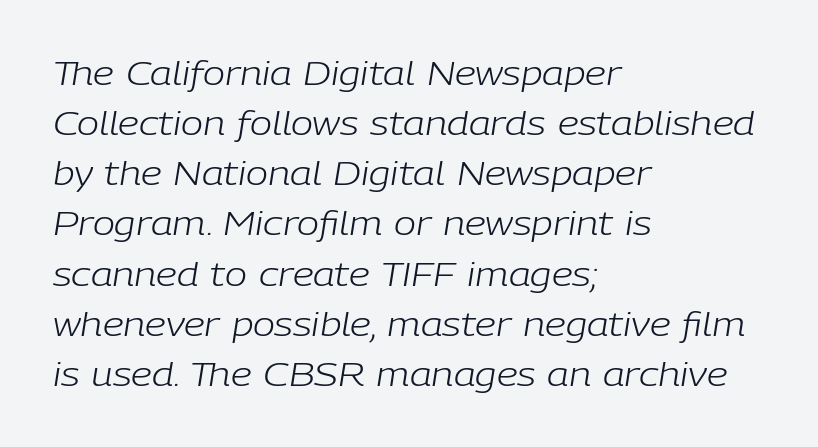
{"italic": "yes", "lean": "right", "slant_degrees": 9, "bold": "no", "weight": "light", "width": "normal", "stroke_contrast": "low", "x_height": "medium", "monospaced": "no", "underline": "no", "align": "left", "line_spacing": "normal", "line_spacing_ratio": 1.52, "letter_spacing": "normal", "letter_spacing_em": 0.0, "glyph_px": 33}
